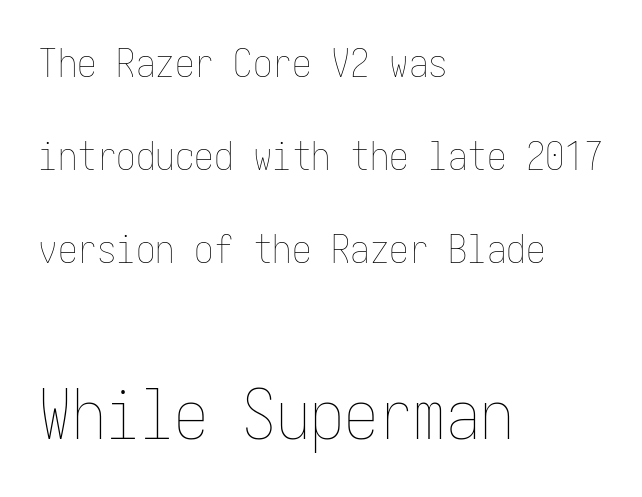
Q: Is the text bold? A: No.
Q: Is the text italic (slanted)? A: No, it is upright.
Q: Is the text underlined? A: No.
Q: How is the paragraph aligned? A: Left-aligned.
Q: Is the spacing between letters normal or unusually wide? A: Normal.
Q: Is the spacing between lines tight, normal or loose? A: Loose.
Q: Which block of text is set in a larger size, the first (top) or the second (bottom)? A: The second (bottom) one.
Q: Width (condensed, normal, or wide)? A: Condensed.
Q: Stroke contrast? A: Low.
Q: x-height? A: Medium.
